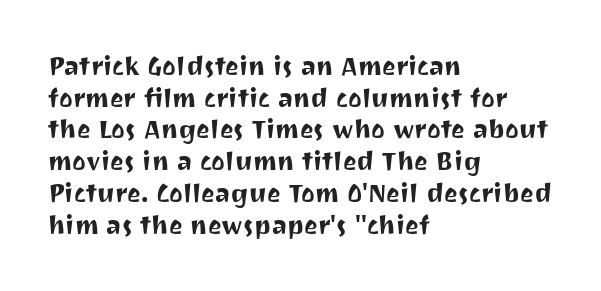
The image shows 26 px text type, upright; set left-aligned, line spacing 1.22x, normal letter spacing, not underlined.
